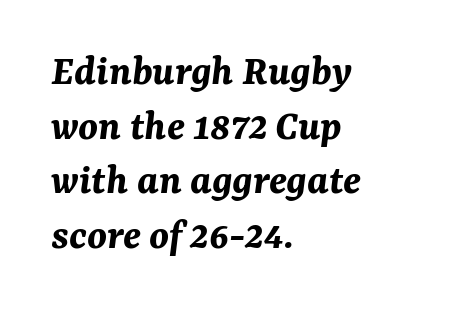
{"italic": "yes", "lean": "right", "slant_degrees": 7, "bold": "yes", "weight": "bold", "width": "normal", "stroke_contrast": "medium", "x_height": "medium", "monospaced": "no", "underline": "no", "align": "left", "line_spacing_ratio": 1.24, "letter_spacing": "normal", "letter_spacing_em": 0.0, "glyph_px": 44}
